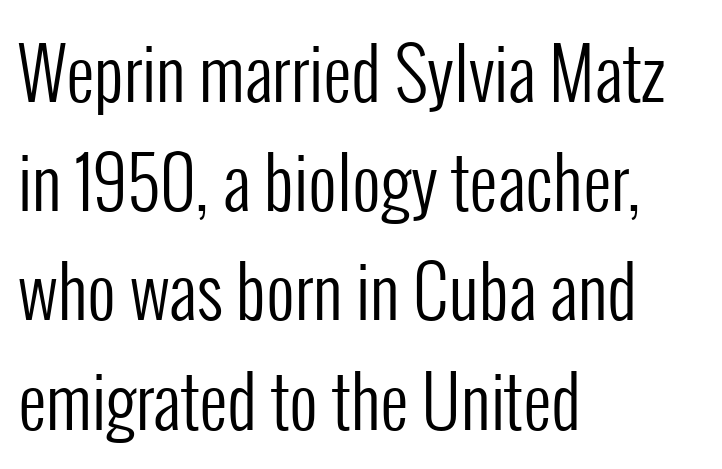
The image shows 70 px regular-weight, condensed sans-serif type, upright; set left-aligned, normal line spacing (1.56x), normal letter spacing, not underlined; low stroke contrast and a medium x-height.
